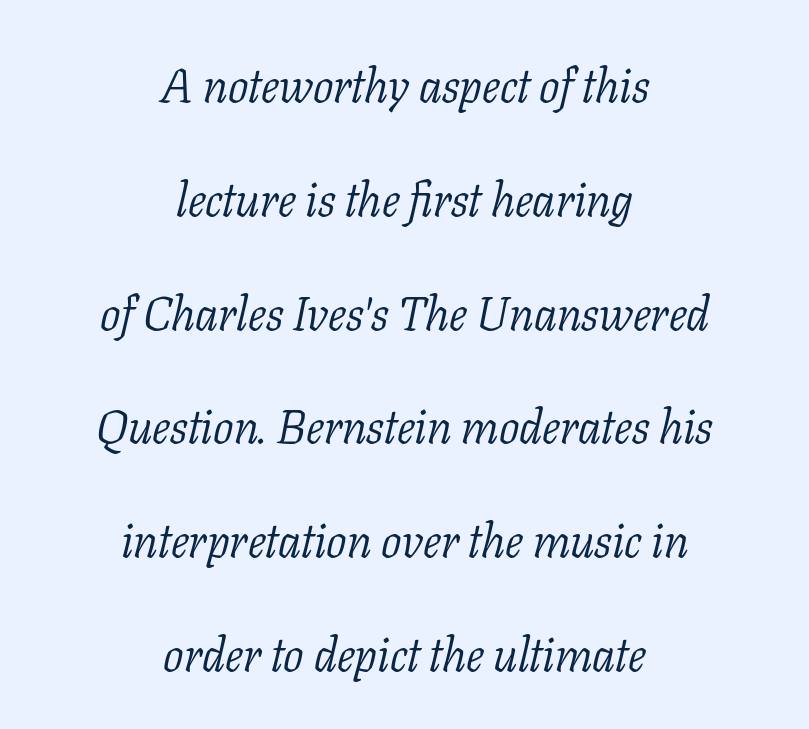
The image shows 48 px light serif type, italic (leaning right); set centered, loose line spacing (2.37x), normal letter spacing, not underlined; low stroke contrast and a medium x-height.
